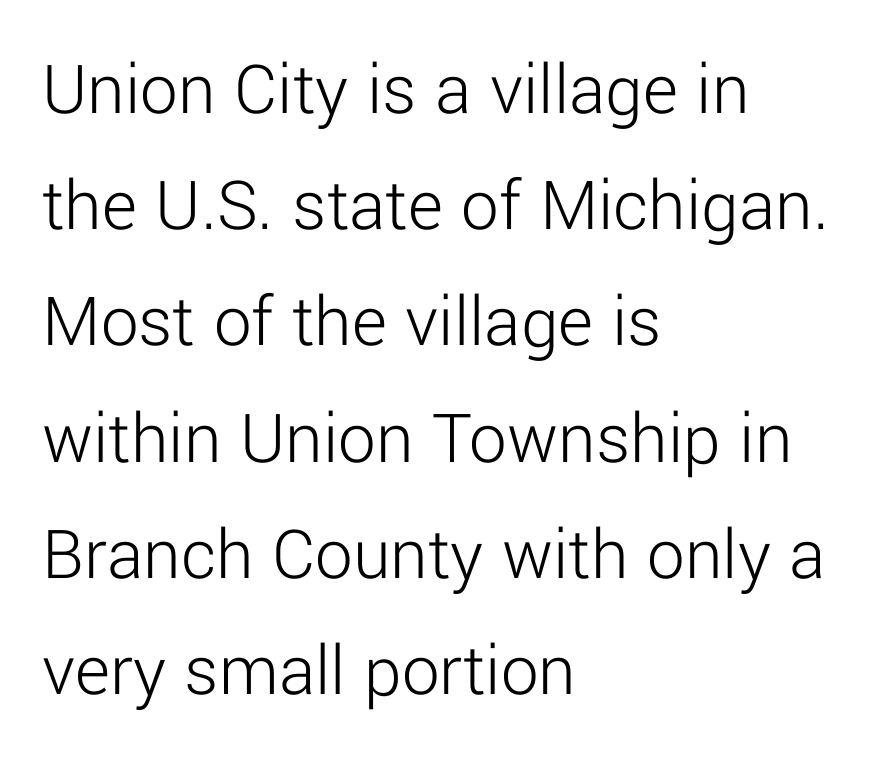
The image shows 75 px light sans-serif type, upright; set left-aligned, normal line spacing (1.55x), normal letter spacing, not underlined; low stroke contrast and a medium x-height.
